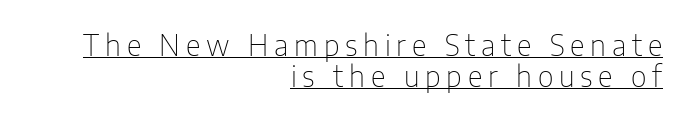
{"serif": "no", "italic": "no", "bold": "no", "weight": "thin", "width": "condensed", "stroke_contrast": "low", "x_height": "medium", "monospaced": "no", "underline": "yes", "align": "right", "line_spacing": "tight", "line_spacing_ratio": 1.06, "letter_spacing": "wide", "letter_spacing_em": 0.2, "glyph_px": 29}
